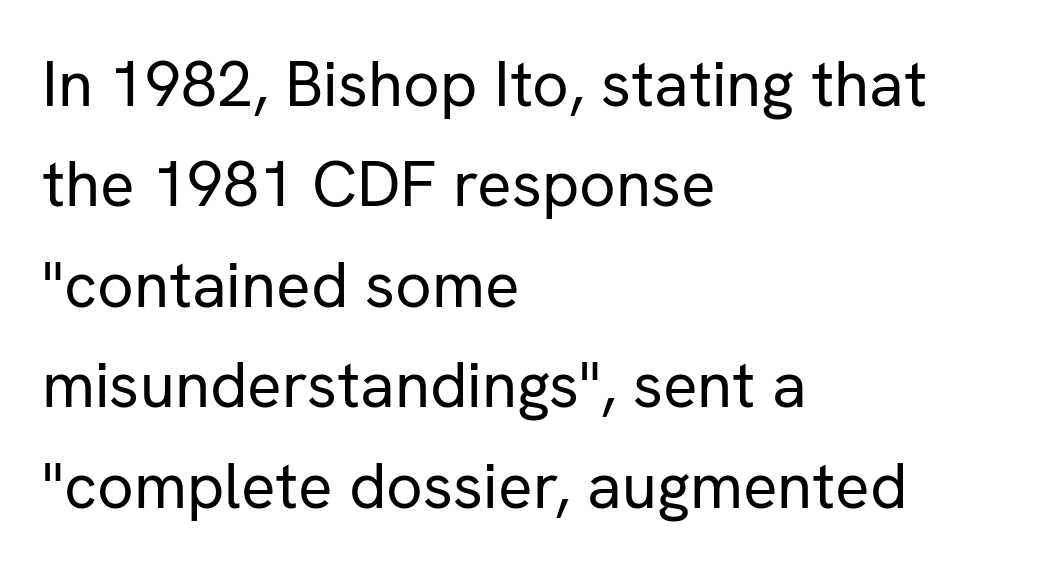
Q: Is the text bold? A: No.
Q: Is the text italic (slanted)? A: No, it is upright.
Q: Is the typeface a serif or a sans-serif typeface? A: Sans-serif.
Q: Is the text underlined? A: No.
Q: How is the paragraph aligned? A: Left-aligned.
Q: Is the spacing between letters normal or unusually wide? A: Normal.
Q: Is the spacing between lines tight, normal or loose? A: Normal.
Q: Width (condensed, normal, or wide)? A: Normal.
Q: Stroke contrast? A: Low.
Q: x-height? A: Medium.
Q: Monospaced? A: No.
